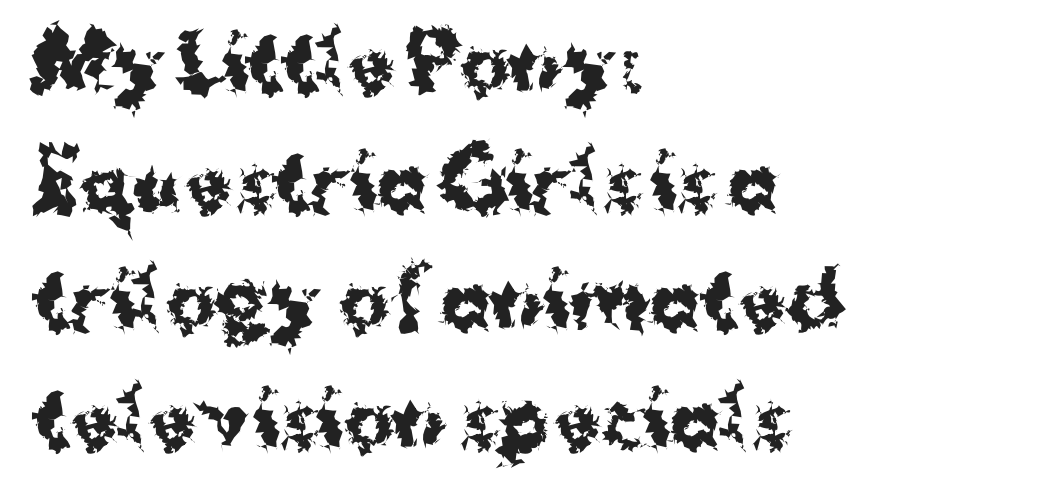
Q: Is the text bold? A: Yes.
Q: Is the text italic (slanted)? A: No, it is upright.
Q: Is the typeface a serif or a sans-serif typeface? A: Sans-serif.
Q: Is the text underlined? A: No.
Q: How is the paragraph aligned? A: Left-aligned.
Q: Is the spacing between letters normal or unusually wide? A: Normal.
Q: Is the spacing between lines tight, normal or loose? A: Normal.
Q: Width (condensed, normal, or wide)? A: Normal.
Q: Stroke contrast? A: Medium.
Q: x-height? A: Medium.
Q: Monospaced? A: No.
